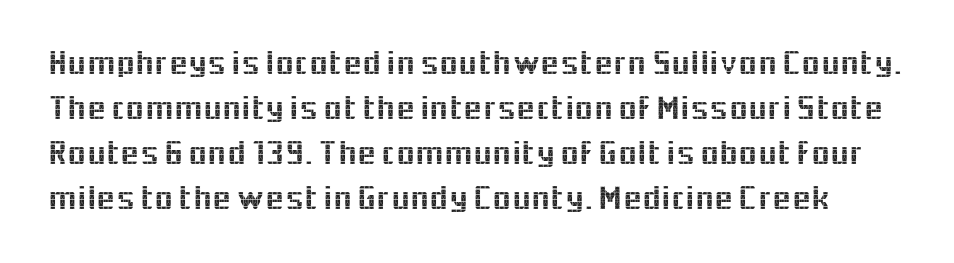
The image shows 34 px sans-serif type, upright; set normal line spacing (1.32x), normal letter spacing, not underlined; a medium x-height.
